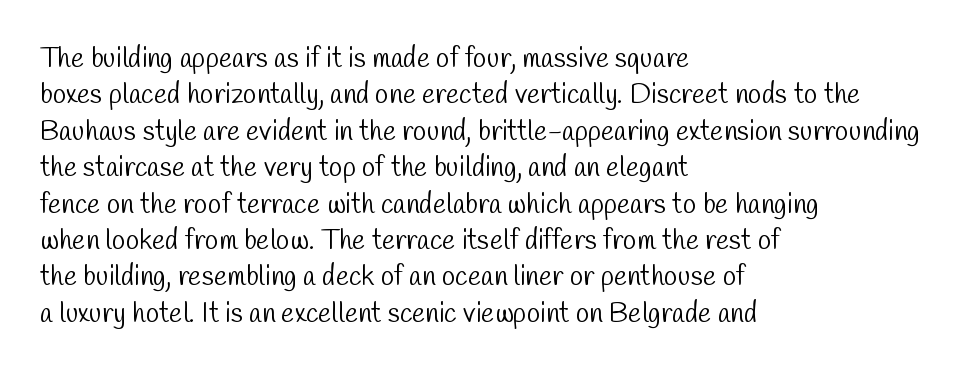
The words here are not underlined. Note the varied advance widths — an 'i' is clearly narrower than an 'm'. The cut favours lightness, reaching ordinary text weight at its darkest. This is sans-serif lettering, the kind often seen on screens and signage.
